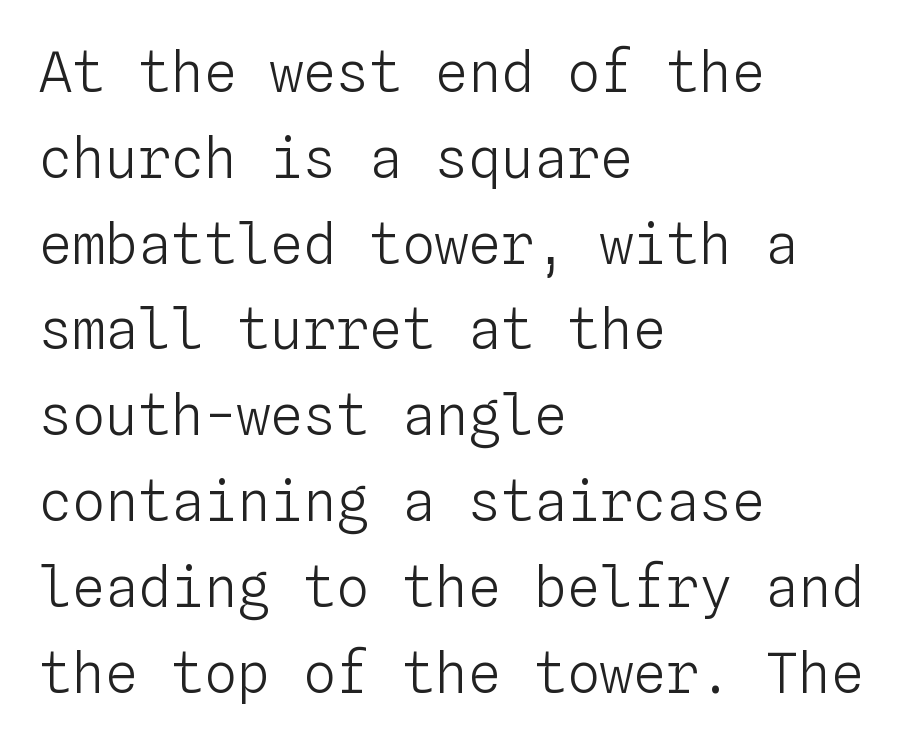
Q: Is the text bold? A: No.
Q: Is the text italic (slanted)? A: No, it is upright.
Q: Is the text underlined? A: No.
Q: How is the paragraph aligned? A: Left-aligned.
Q: Is the spacing between letters normal or unusually wide? A: Normal.
Q: Is the spacing between lines tight, normal or loose? A: Normal.
Q: Width (condensed, normal, or wide)? A: Normal.
Q: Stroke contrast? A: Low.
Q: x-height? A: Medium.
Q: Monospaced? A: Yes.
